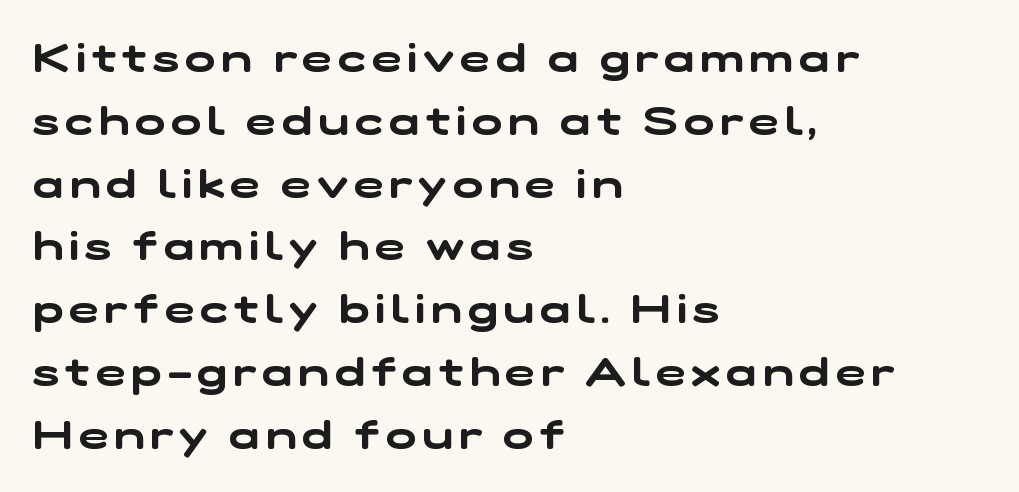
The image shows 40 px wide sans-serif type; set left-aligned, normal line spacing (1.57x), not underlined; low stroke contrast and a medium x-height.
